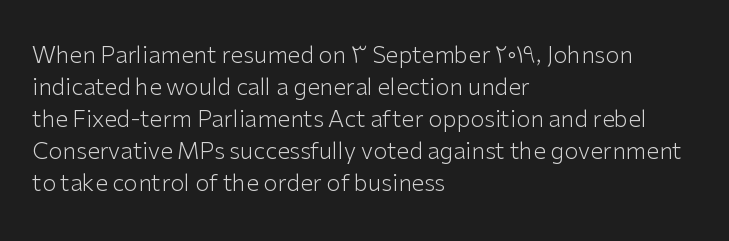
Caption: standard tracking, unaltered. Does the leading feel generous? No, just average. The lines are quadded left. Check the space under the baseline: it is left empty.
